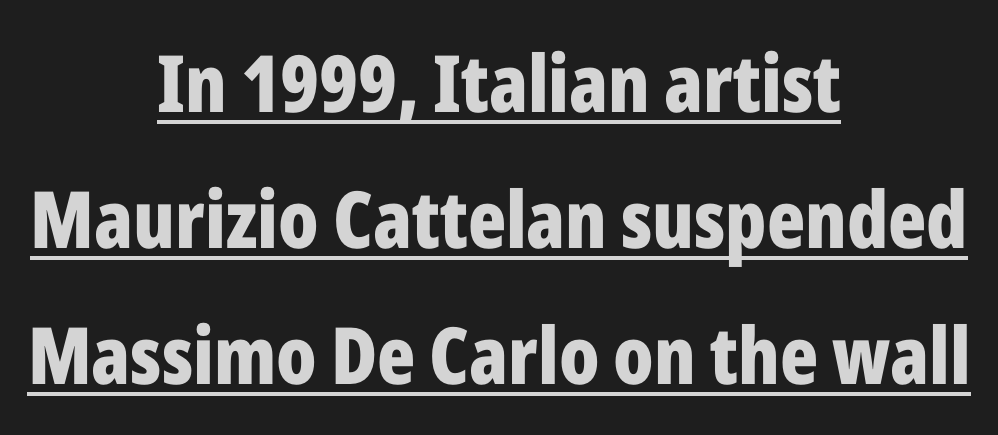
There is no visible air inserted between adjacent glyphs. Font category for this specimen: sans-serif. Reading down the block, each line starts at a different indent, mirrored at its end. This is the regular roman posture of the typeface. These words are printed bold, with thick strokes throughout. Beneath each row of characters lies a ruled line.
